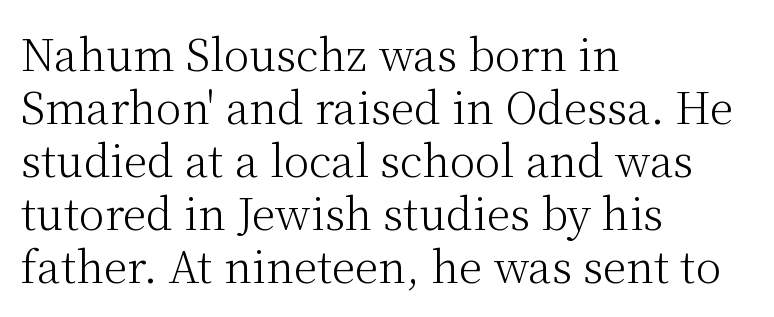
{"serif": "yes", "italic": "no", "bold": "no", "weight": "light", "width": "normal", "stroke_contrast": "medium", "x_height": "medium", "monospaced": "no", "underline": "no", "align": "left", "line_spacing_ratio": 1.23, "letter_spacing": "normal", "letter_spacing_em": 0.0, "glyph_px": 43}
